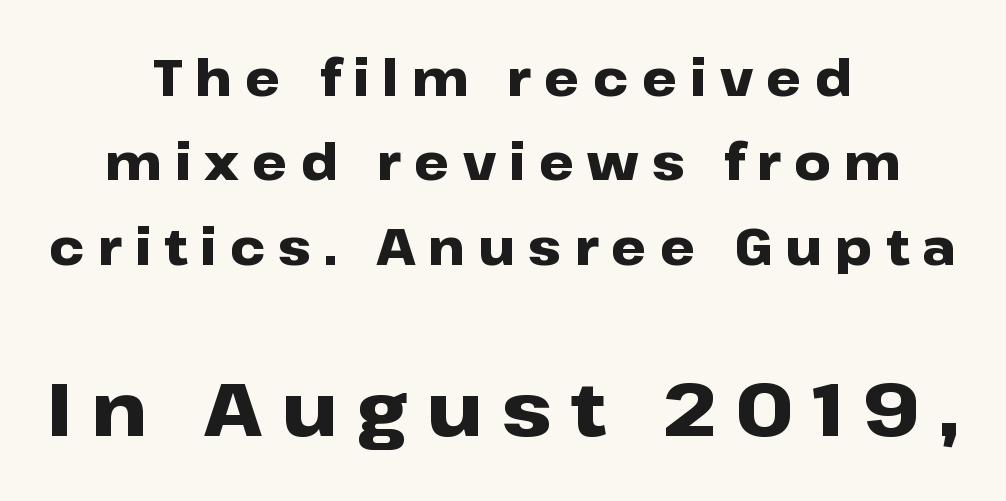
The passage shown is not underscored anywhere. When letters stand straight like this, we call the style roman or upright. Font category for this specimen: sans-serif. Baseline-to-baseline distance is the conventional proportion of letter height. Observe the wide spacing: letters keep a clear distance from each other. In this sample the second text group is rendered at the bigger scale.
